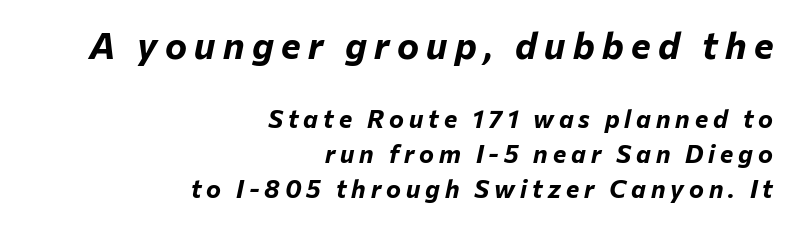
Set as a true bold cut, around the 700 mark. Look at the tracking — it's clearly loosened, letters drifting apart. Evenly set lines give the paragraph a standard silhouette. Check the space under the baseline: it is left empty.
